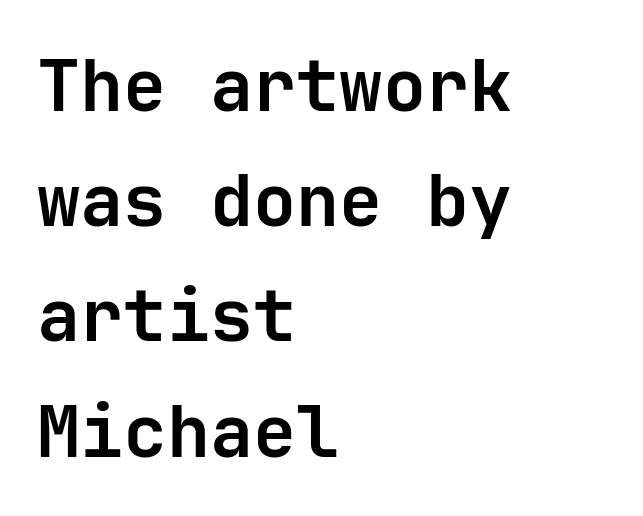
The image shows 72 px bold sans-serif type, upright, monospaced; set left-aligned, normal line spacing (1.6x), normal letter spacing, not underlined; low stroke contrast and a medium x-height.
